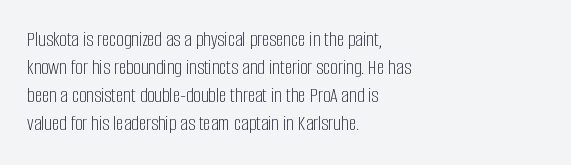
Visually the block forms a straight wall on the left and a jagged coastline on the right. Style check: upright. Bold? No — there's no thickening of the strokes. Notice how descenders clear the ascenders below comfortably — that's standard leading. Each word holds together tightly as a unit, with standard inter-letter gaps.
